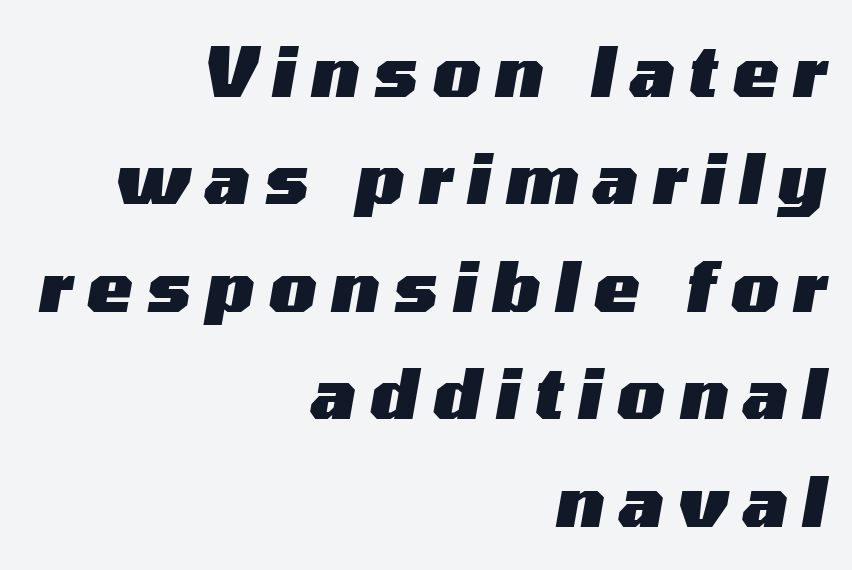
Q: Is the text bold? A: Yes.
Q: Is the text italic (slanted)? A: Yes, it leans right by about 10 degrees.
Q: Is the text underlined? A: No.
Q: How is the paragraph aligned? A: Right-aligned.
Q: Is the spacing between letters normal or unusually wide? A: Unusually wide.
Q: Is the spacing between lines tight, normal or loose? A: Normal.
Q: Width (condensed, normal, or wide)? A: Wide.
Q: Stroke contrast? A: Medium.
Q: x-height? A: Medium.
Q: Monospaced? A: No.
